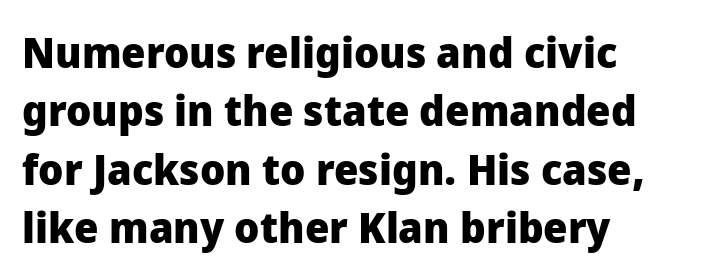
{"serif": "no", "italic": "no", "bold": "yes", "weight": "heavy", "width": "normal", "stroke_contrast": "low", "x_height": "medium", "monospaced": "no", "underline": "no", "align": "left", "line_spacing": "normal", "line_spacing_ratio": 1.36, "letter_spacing": "normal", "letter_spacing_em": 0.0, "glyph_px": 43}
